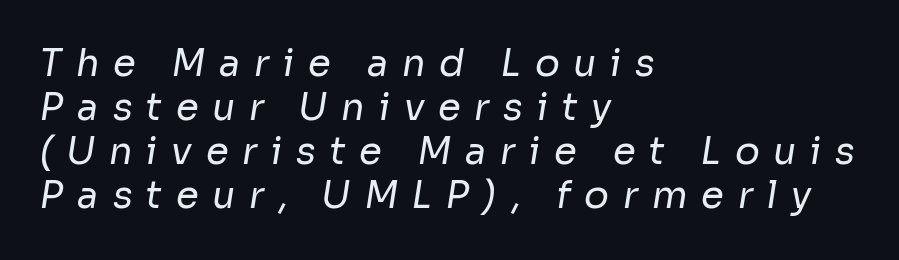
{"serif": "no", "bold": "no", "weight": "regular", "width": "normal", "stroke_contrast": "low", "x_height": "medium", "monospaced": "no", "underline": "no", "align": "left", "line_spacing_ratio": 1.19, "letter_spacing": "wide", "letter_spacing_em": 0.37, "glyph_px": 37}
